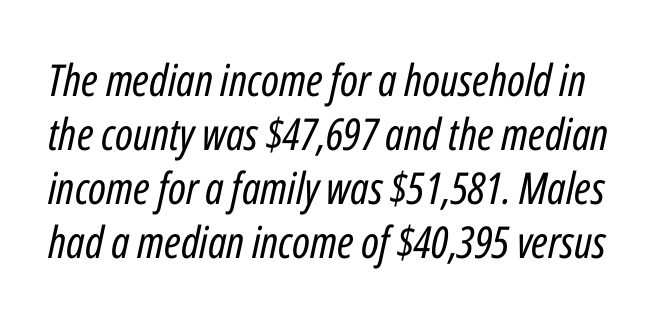
{"italic": "yes", "lean": "right", "slant_degrees": 12, "bold": "no", "weight": "regular", "width": "condensed", "stroke_contrast": "low", "x_height": "medium", "monospaced": "no", "underline": "no", "line_spacing_ratio": 1.23, "letter_spacing": "normal", "letter_spacing_em": 0.0, "glyph_px": 44}
